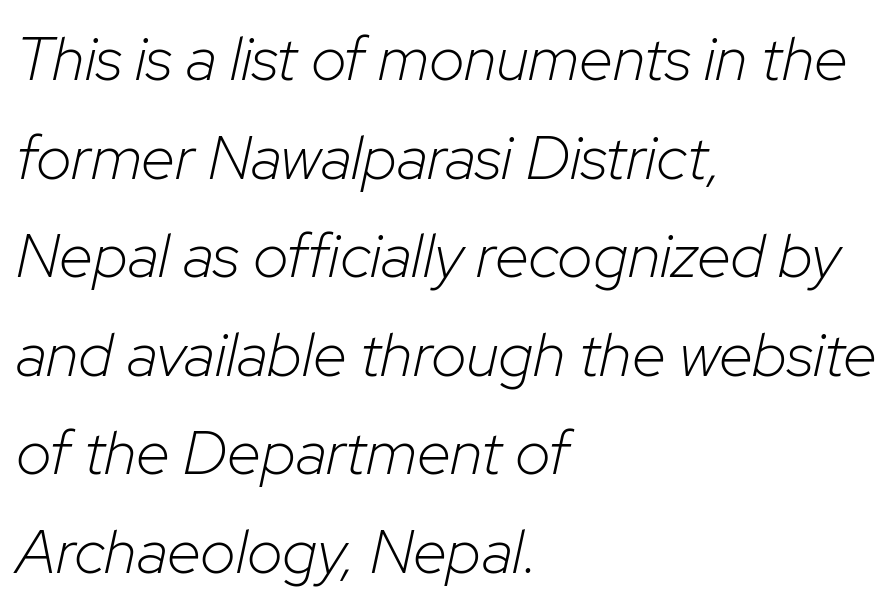
Q: Is the text bold? A: No.
Q: Is the text italic (slanted)? A: Yes, it leans right by about 12 degrees.
Q: Is the text underlined? A: No.
Q: How is the paragraph aligned? A: Left-aligned.
Q: Is the spacing between letters normal or unusually wide? A: Normal.
Q: Is the spacing between lines tight, normal or loose? A: Normal.
Q: Width (condensed, normal, or wide)? A: Normal.
Q: Stroke contrast? A: Low.
Q: x-height? A: Medium.
Q: Monospaced? A: No.
